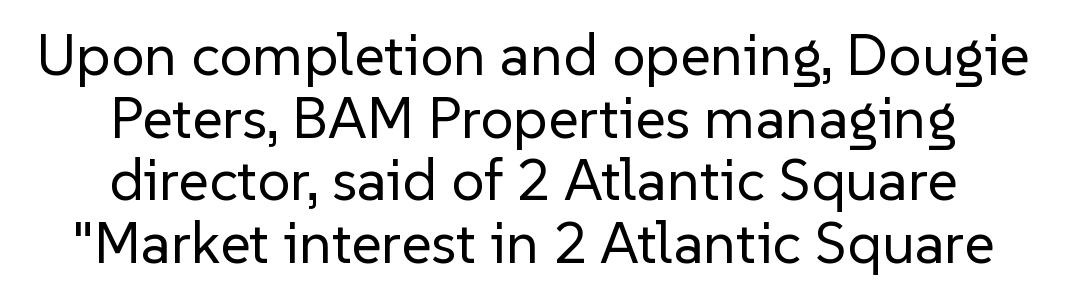
Summary of weight: not heavy and not bold. The text was rendered using a sans face with plain stroke endings. Which margin do the lines hug? Neither — every line sits in the middle. Each new line begins almost immediately beneath the previous one.
